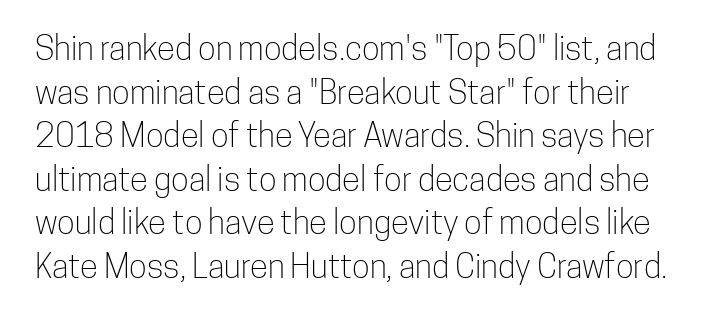
The image shows 33 px light, condensed sans-serif type, upright; set normal line spacing (1.32x), normal letter spacing, not underlined; low stroke contrast and a medium x-height.
